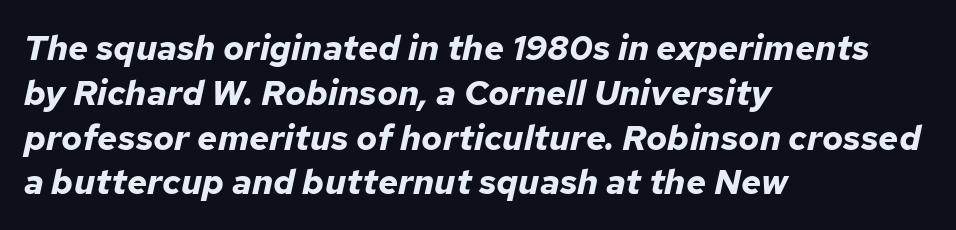
This sample keeps an unexceptional amount of space between lines. Is the letter spacing exaggerated? No — it looks like the ordinary default. Quick note: underline off. The ragged edge is on the right, which tells us the setting is flush left.
